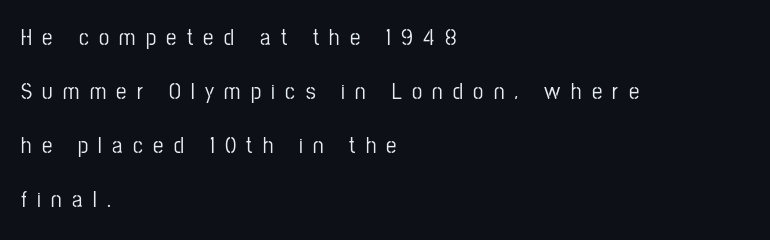
Any mark beneath the type? The region is blank. These lines have a slow, spaced-out rhythm from letter to letter. Does the lettering tilt? It doesn't — this is upright. The text block is weighted toward the left margin, trailing off unevenly rightward. These lines stand farther apart than default settings would place them.
